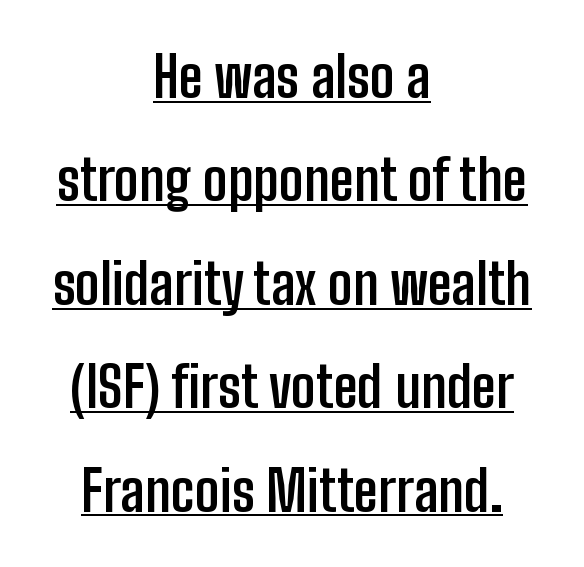
The image shows 55 px semibold, condensed sans-serif type, upright; set centered, line spacing 1.88x, normal letter spacing, underlined; low stroke contrast and a medium x-height.
